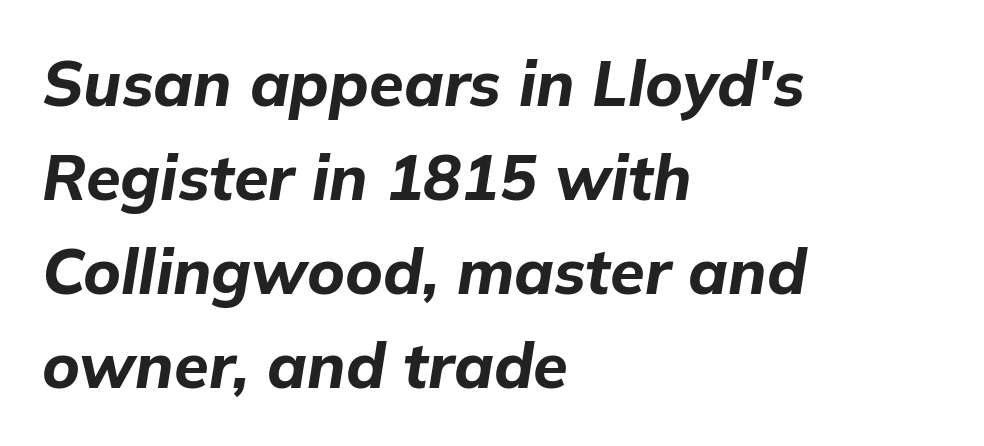
Q: Is the text bold? A: Yes.
Q: Is the text italic (slanted)? A: Yes, it leans right by about 9 degrees.
Q: Is the text underlined? A: No.
Q: How is the paragraph aligned? A: Left-aligned.
Q: Is the spacing between letters normal or unusually wide? A: Normal.
Q: Is the spacing between lines tight, normal or loose? A: Normal.
Q: Width (condensed, normal, or wide)? A: Normal.
Q: Stroke contrast? A: Low.
Q: x-height? A: Medium.
Q: Monospaced? A: No.
